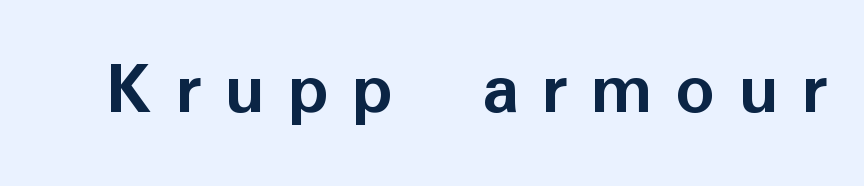
{"serif": "no", "italic": "no", "bold": "yes", "weight": "semibold", "width": "normal", "stroke_contrast": "low", "x_height": "medium", "monospaced": "no", "underline": "no", "letter_spacing": "wide", "letter_spacing_em": 0.3, "glyph_px": 77}
